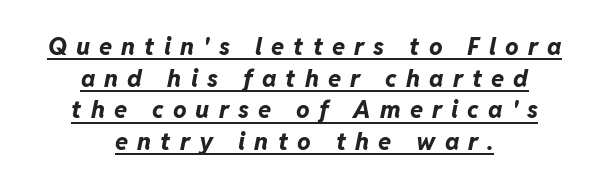
{"italic": "yes", "lean": "right", "slant_degrees": 11, "bold": "yes", "underline": "yes", "align": "center", "line_spacing": "normal", "line_spacing_ratio": 1.32, "letter_spacing": "wide", "letter_spacing_em": 0.38, "glyph_px": 24}
